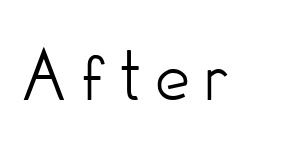
Are there feet on the stems? There aren't — it's a sans. Each stroke keeps to a modest, everyday thickness or less. A roman cut, with each character standing at attention. No word sits above an underline.
